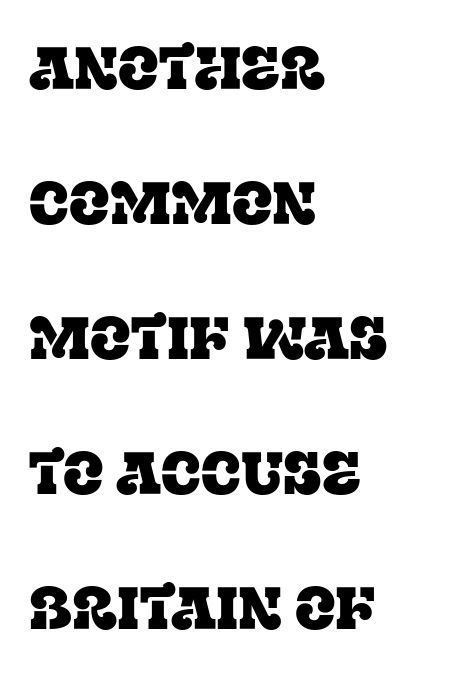
Does extra space separate the letters? No, they use regular spacing. Stroke terminals: seriffed. Spacing verdict: proportional, widths tailored to each character. Horizontal bands of white between lines are thick stripes. The font's upright variant was chosen for this text.
